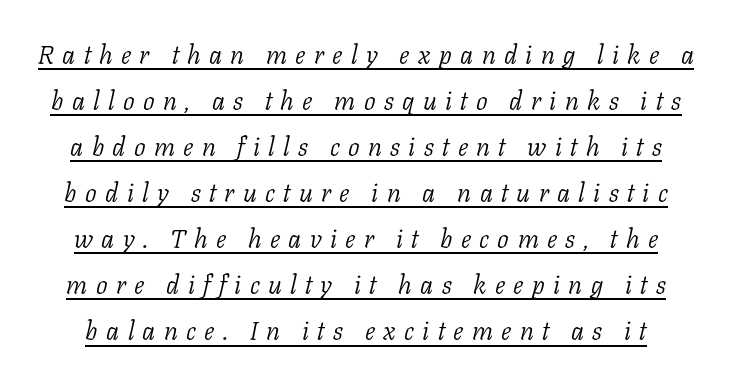
The image shows 26 px text type, italic (leaning right); set line spacing 1.77x, unusually wide letter spacing (+0.32 em), underlined.
